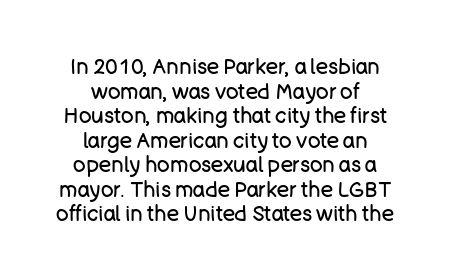
Q: Is the text bold? A: No.
Q: Is the text italic (slanted)? A: No, it is upright.
Q: Is the text underlined? A: No.
Q: How is the paragraph aligned? A: Centered.
Q: Is the spacing between letters normal or unusually wide? A: Normal.
